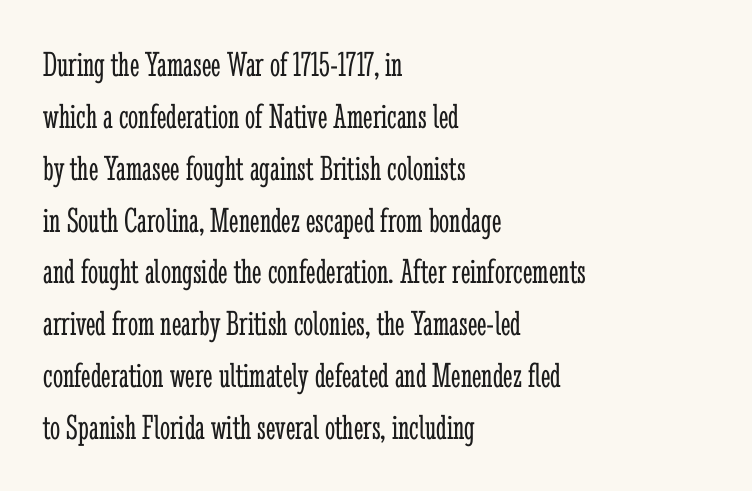
This sample has the flowing, uneven cadence of proportional lettering. Quick note: interline space is typical. The face looks like a standard text weight, possibly lighter. The typeface chosen for these lines features serifs. Is the letter spacing exaggerated? No — it looks like the ordinary default. Descenders are the only things crossing below the line.
